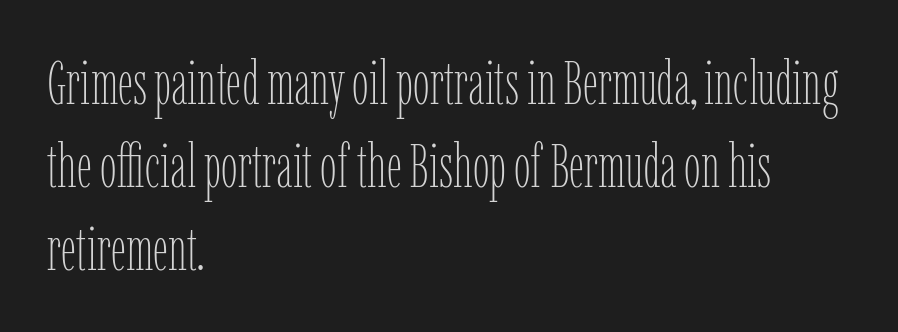
Q: Is the text bold? A: No.
Q: Is the text italic (slanted)? A: No, it is upright.
Q: Is the text underlined? A: No.
Q: How is the paragraph aligned? A: Left-aligned.
Q: Is the spacing between letters normal or unusually wide? A: Normal.
Q: Is the spacing between lines tight, normal or loose? A: Normal.
Q: Width (condensed, normal, or wide)? A: Condensed.
Q: Stroke contrast? A: Low.
Q: x-height? A: Medium.
Q: Monospaced? A: No.
